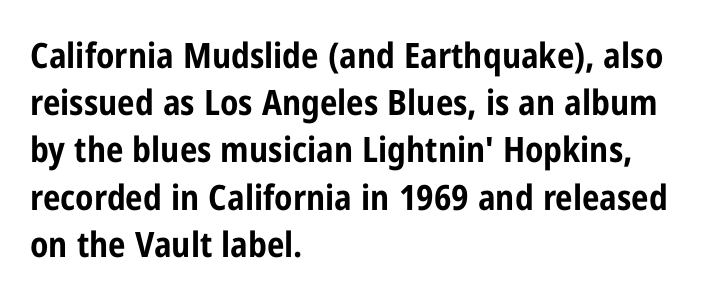
{"serif": "no", "italic": "no", "bold": "yes", "weight": "bold", "width": "condensed", "stroke_contrast": "low", "x_height": "medium", "monospaced": "no", "underline": "no", "align": "left", "line_spacing": "normal", "line_spacing_ratio": 1.35, "letter_spacing": "normal", "letter_spacing_em": 0.0, "glyph_px": 35}
